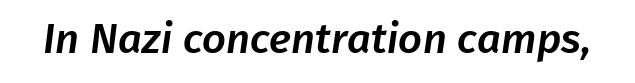
The image shows 42 px sans-serif type; set normal letter spacing, not underlined; low stroke contrast and a medium x-height.
